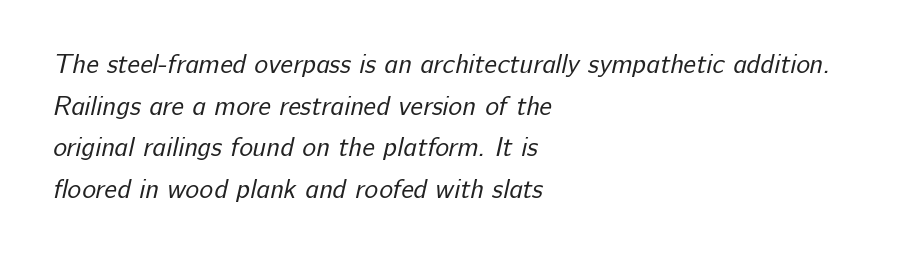
Type without underlining. Casual observation: everything's shoved over to the left. On a weight scale, this lands at 450 or below. These lines sit exactly where default settings would place them. The horizontal fit of the characters is conventional and even.
